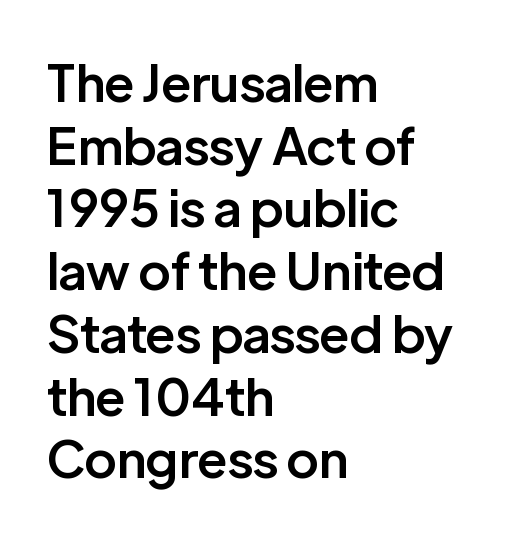
Q: Is the text bold? A: Semi-bold.
Q: Is the text italic (slanted)? A: No, it is upright.
Q: Is the typeface a serif or a sans-serif typeface? A: Sans-serif.
Q: Is the text underlined? A: No.
Q: How is the paragraph aligned? A: Left-aligned.
Q: Is the spacing between letters normal or unusually wide? A: Normal.
Q: Width (condensed, normal, or wide)? A: Normal.
Q: Stroke contrast? A: Low.
Q: x-height? A: Medium.
Q: Monospaced? A: No.
